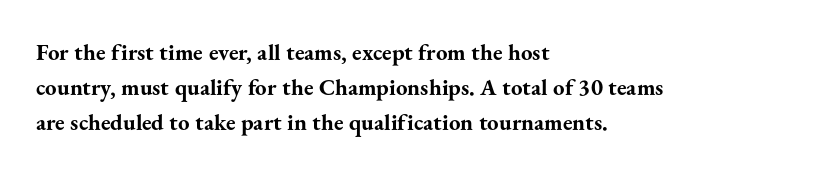
Each new line begins a customary step beneath the previous one. This rendering leaves character spacing at its baseline value. The lettering stays uniformly vertical, giving the passage a roman look. This rendering features lettering with no underline. A student would call this left alignment; a typographer would say flush left, rag right. Is the type bold? Yes — the strokes are clearly thick and heavy.
